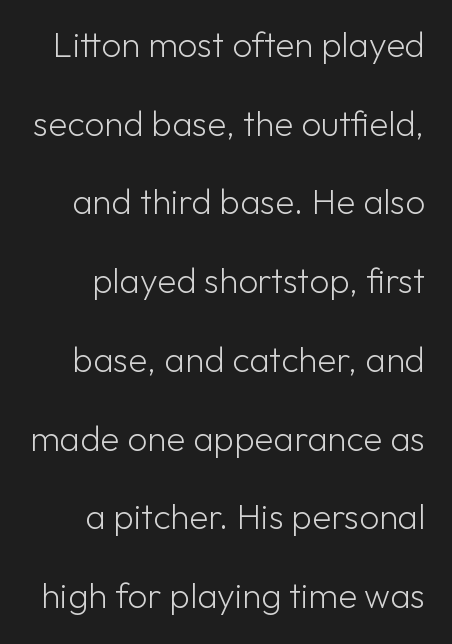
{"serif": "no", "italic": "no", "bold": "no", "weight": "light", "width": "normal", "stroke_contrast": "low", "x_height": "medium", "monospaced": "no", "underline": "no", "line_spacing": "loose", "line_spacing_ratio": 2.25, "letter_spacing": "normal", "letter_spacing_em": 0.0, "glyph_px": 35}
